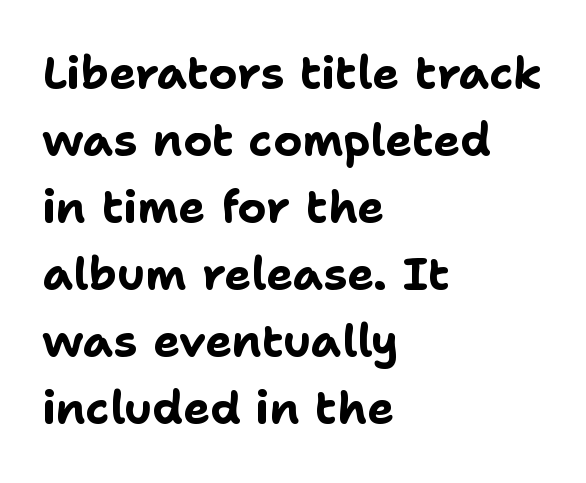
{"serif": "no", "italic": "no", "bold": "yes", "weight": "bold", "width": "normal", "stroke_contrast": "low", "x_height": "medium", "monospaced": "no", "underline": "no", "align": "left", "line_spacing": "normal", "line_spacing_ratio": 1.49, "letter_spacing": "normal", "letter_spacing_em": 0.0, "glyph_px": 45}
